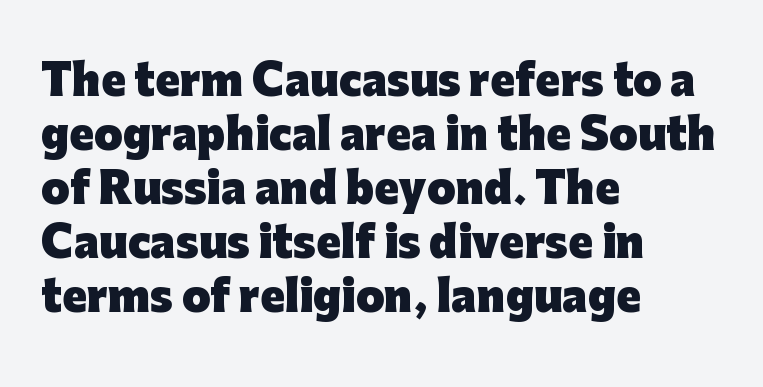
The image shows 41 px heavy sans-serif type, upright; set left-aligned, normal line spacing (1.32x), normal letter spacing, not underlined; low stroke contrast and a medium x-height.
